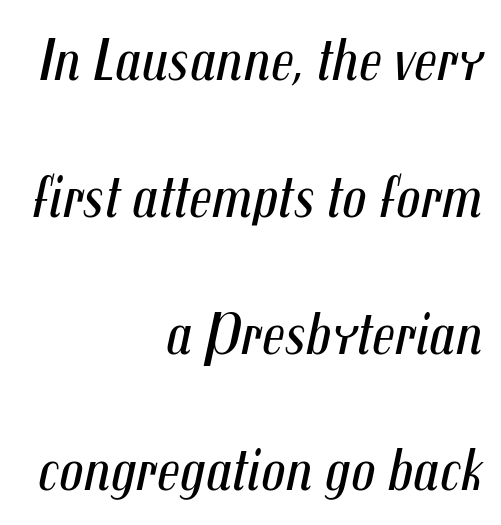
You could not count columns in this text — the font is proportionally spaced. The strokes are not fattened; the text isn't bold. In terms of letterspacing, this is plain default setting. A typesetter would call this leading open, well beyond the default. Horizontal alignment here is rightward, an uncommon choice for prose. The glyphs look as if they've been sheared to an angle.
